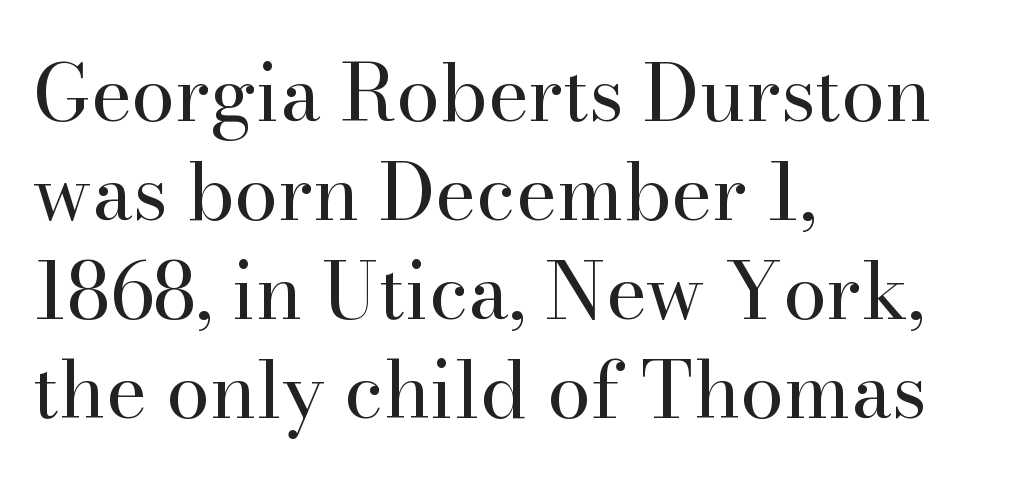
{"serif": "yes", "italic": "no", "bold": "no", "weight": "regular", "width": "normal", "stroke_contrast": "high", "x_height": "small", "monospaced": "no", "underline": "no", "align": "left", "line_spacing": "normal", "line_spacing_ratio": 1.27, "letter_spacing": "normal", "letter_spacing_em": 0.0, "glyph_px": 78}
